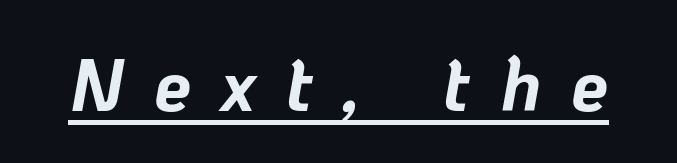
The image shows 75 px bold type, italic (leaning right); set unusually wide letter spacing (+0.4 em), underlined; low stroke contrast and a medium x-height.
